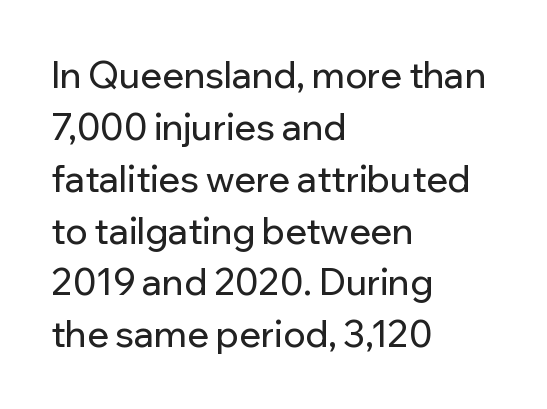
{"serif": "no", "italic": "no", "width": "normal", "stroke_contrast": "low", "x_height": "medium", "monospaced": "no", "underline": "no", "align": "left", "line_spacing": "normal", "line_spacing_ratio": 1.44, "letter_spacing": "normal", "letter_spacing_em": 0.0, "glyph_px": 36}
